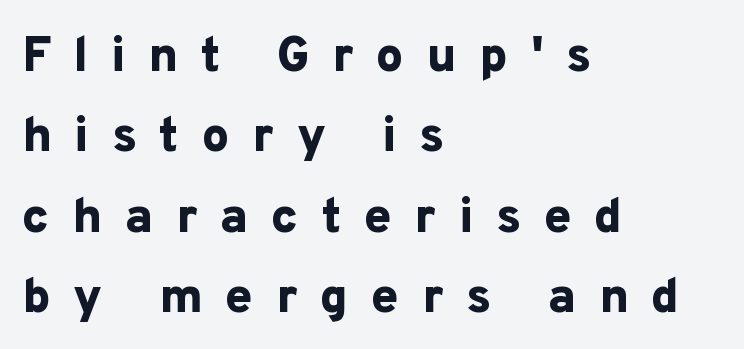
The image shows 49 px bold sans-serif type, upright; set left-aligned, normal line spacing (1.64x), unusually wide letter spacing (+0.46 em), not underlined; low stroke contrast and a medium x-height.
